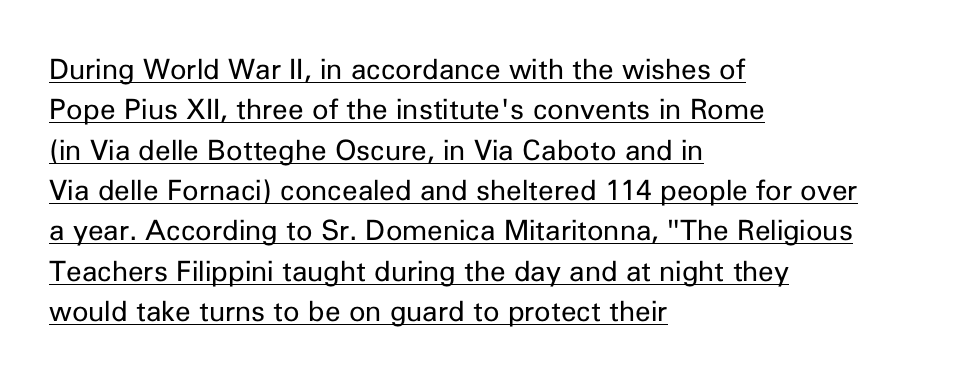
Spacing verdict: proportional, widths tailored to each character. Students, observe the line beneath the letters — that is underlining. It's the straight-up-and-down kind of type. These lines are set flush left with a ragged right edge.
